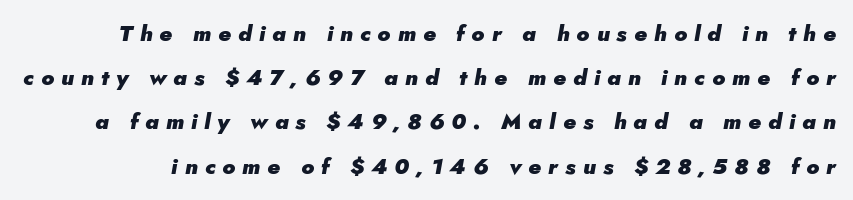
The image shows 22 px bold type, italic (leaning right); set loose line spacing (2.01x), unusually wide letter spacing (+0.32 em), not underlined.
